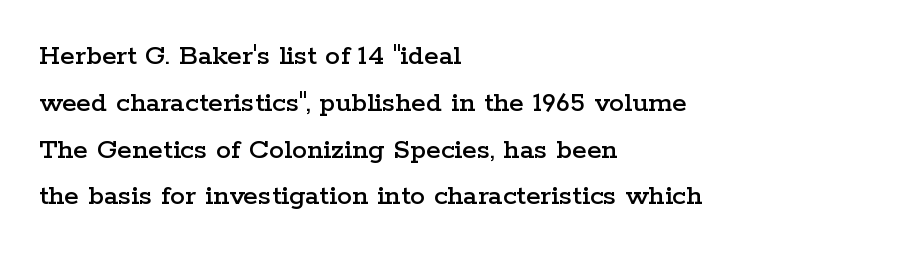
{"serif": "yes", "italic": "no", "width": "wide", "stroke_contrast": "low", "x_height": "medium", "monospaced": "no", "underline": "no", "align": "left", "line_spacing": "normal", "line_spacing_ratio": 1.56, "letter_spacing": "normal", "letter_spacing_em": 0.0, "glyph_px": 30}
